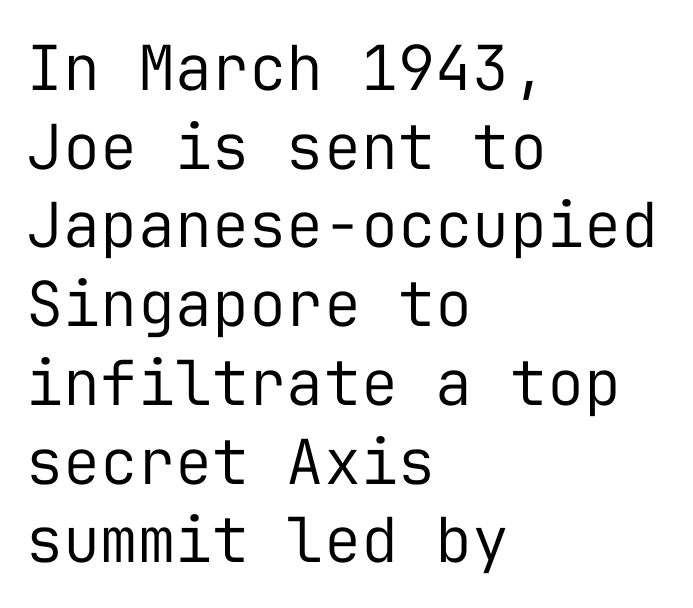
The image shows 62 px regular-weight sans-serif type, upright, monospaced; set left-aligned, normal line spacing (1.27x), normal letter spacing, not underlined; low stroke contrast and a medium x-height.
